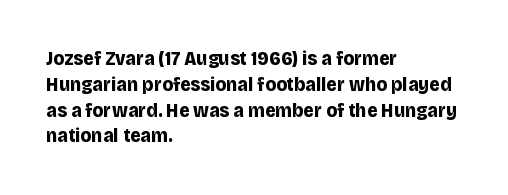
{"italic": "no", "bold": "yes", "underline": "no", "align": "left", "line_spacing": "normal", "line_spacing_ratio": 1.29, "letter_spacing": "normal", "letter_spacing_em": 0.0, "glyph_px": 20}
